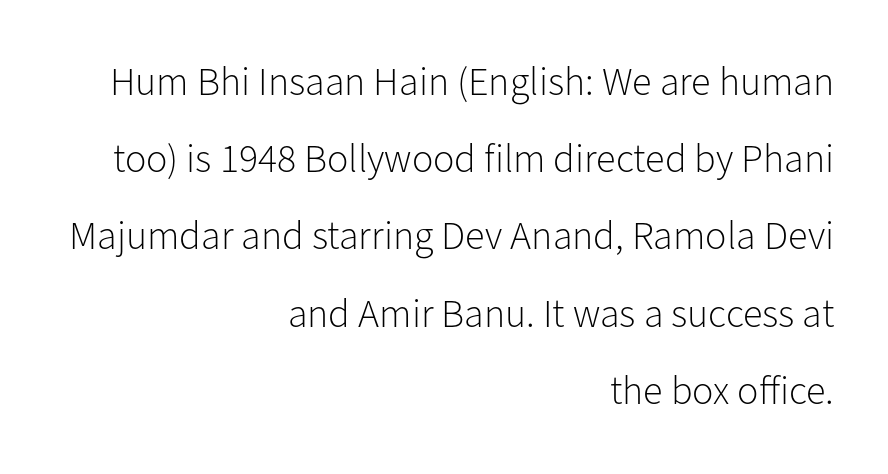
{"serif": "no", "italic": "no", "bold": "no", "weight": "light", "width": "normal", "stroke_contrast": "low", "x_height": "medium", "monospaced": "no", "underline": "no", "align": "right", "line_spacing": "loose", "line_spacing_ratio": 1.93, "letter_spacing": "normal", "letter_spacing_em": 0.0, "glyph_px": 40}
